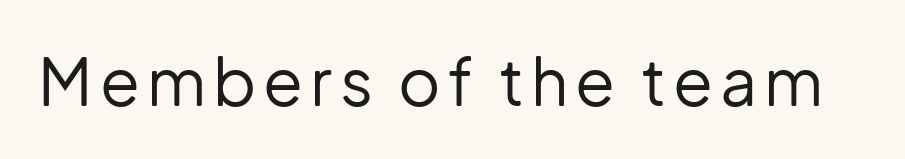
The image shows 65 px regular-weight sans-serif type, upright; set not underlined; low stroke contrast and a medium x-height.
